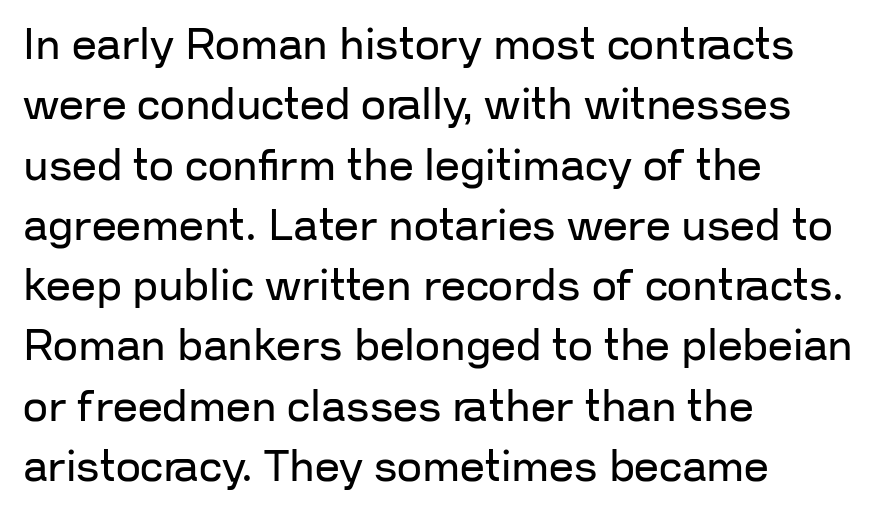
{"serif": "no", "italic": "no", "bold": "no", "weight": "regular", "width": "normal", "stroke_contrast": "low", "x_height": "medium", "monospaced": "no", "underline": "no", "align": "left", "line_spacing": "normal", "line_spacing_ratio": 1.37, "letter_spacing": "normal", "letter_spacing_em": 0.0, "glyph_px": 44}
